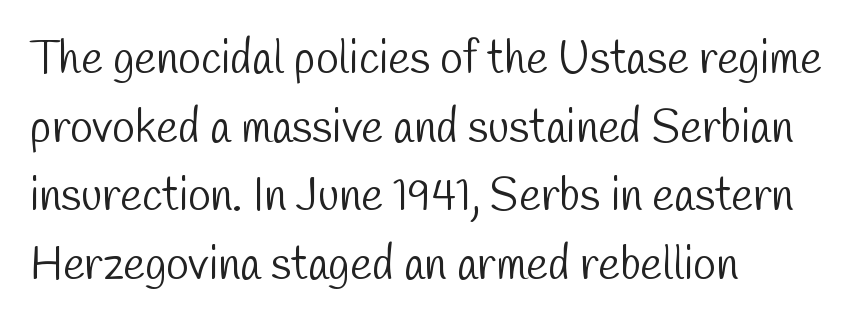
These lines are set flush left with a ragged right edge. Character widths vary here, with narrow letters taking less room than wide ones. These glyphs show unthickened strokes, regular width or finer. This sample keeps an unexceptional amount of space between lines.
